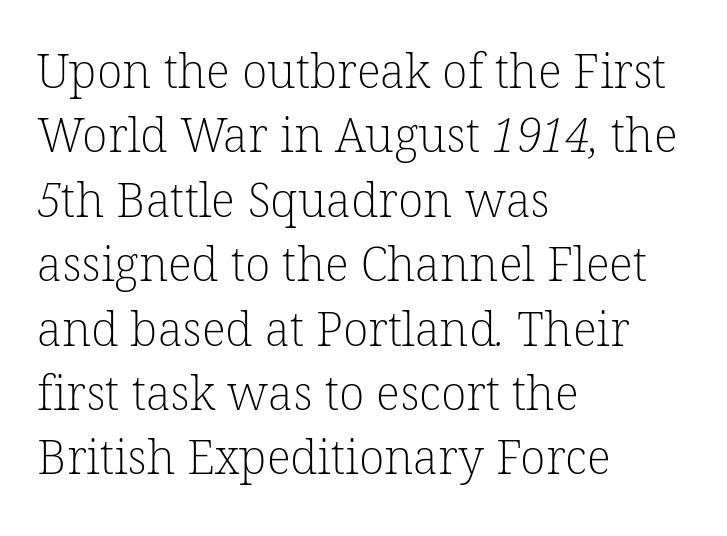
Q: Is the text bold? A: No.
Q: Is the typeface a serif or a sans-serif typeface? A: Serif.
Q: Is the text underlined? A: No.
Q: How is the paragraph aligned? A: Left-aligned.
Q: Is the spacing between letters normal or unusually wide? A: Normal.
Q: Is the spacing between lines tight, normal or loose? A: Normal.
Q: Width (condensed, normal, or wide)? A: Normal.
Q: Stroke contrast? A: Low.
Q: x-height? A: Medium.
Q: Monospaced? A: No.
